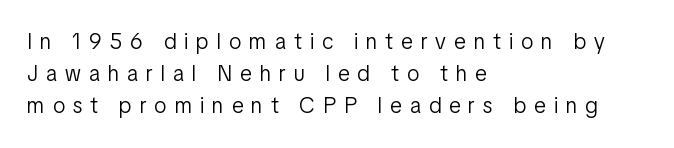
Q: Is the text bold? A: No.
Q: Is the text italic (slanted)? A: No, it is upright.
Q: Is the text underlined? A: No.
Q: How is the paragraph aligned? A: Left-aligned.
Q: Is the spacing between letters normal or unusually wide? A: Unusually wide.
Q: Is the spacing between lines tight, normal or loose? A: Normal.
